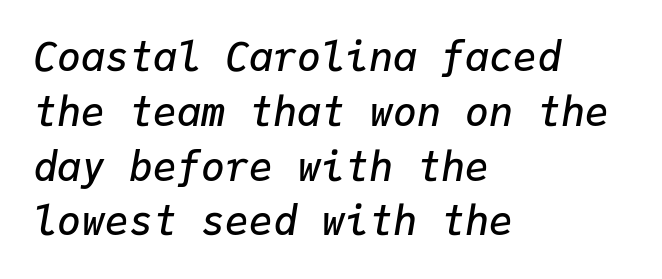
The words here are not underlined. Summary of weight: moderately heavy, a semibold. A typesetter would call this monospace, since all characters share one set width. These lines are set flush left with a ragged right edge. Tall strokes in this sample are angled rather than plumb. Nobody touched the tracking dial on this one.
